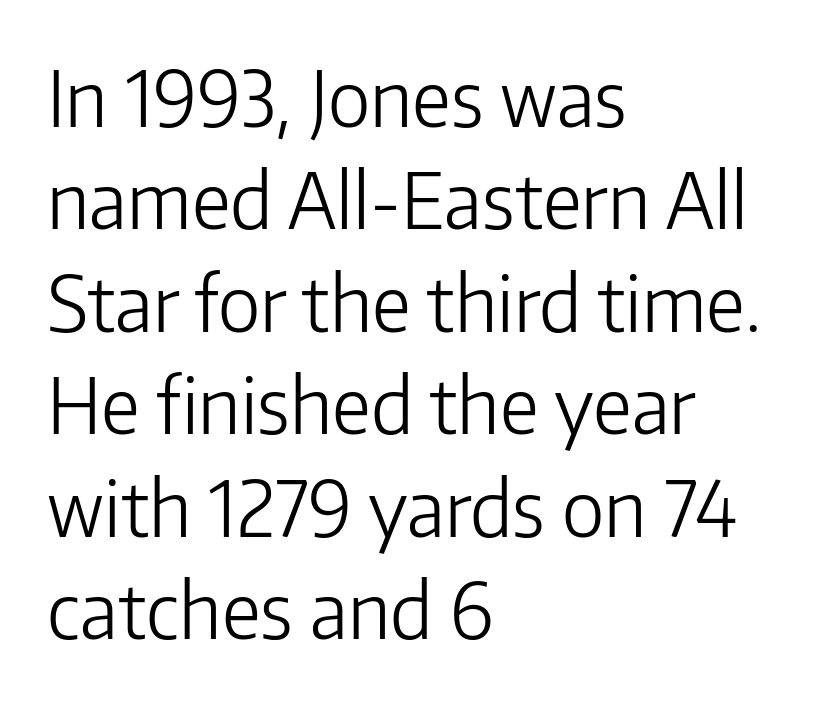
Q: Is the text bold? A: No.
Q: Is the text italic (slanted)? A: No, it is upright.
Q: Is the typeface a serif or a sans-serif typeface? A: Sans-serif.
Q: Is the text underlined? A: No.
Q: How is the paragraph aligned? A: Left-aligned.
Q: Is the spacing between letters normal or unusually wide? A: Normal.
Q: Is the spacing between lines tight, normal or loose? A: Normal.
Q: Width (condensed, normal, or wide)? A: Normal.
Q: Stroke contrast? A: Low.
Q: x-height? A: Medium.
Q: Monospaced? A: No.
